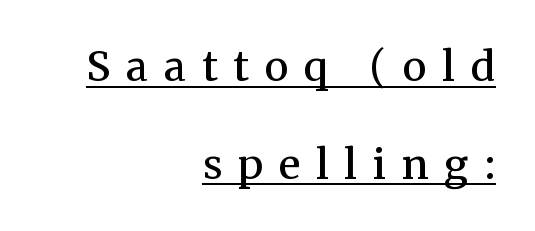
Q: Is the text bold? A: Semi-bold.
Q: Is the text italic (slanted)? A: No, it is upright.
Q: Is the typeface a serif or a sans-serif typeface? A: Serif.
Q: Is the text underlined? A: Yes.
Q: How is the paragraph aligned? A: Right-aligned.
Q: Is the spacing between letters normal or unusually wide? A: Unusually wide.
Q: Is the spacing between lines tight, normal or loose? A: Loose.
Q: Width (condensed, normal, or wide)? A: Normal.
Q: Stroke contrast? A: Medium.
Q: x-height? A: Medium.
Q: Monospaced? A: No.
